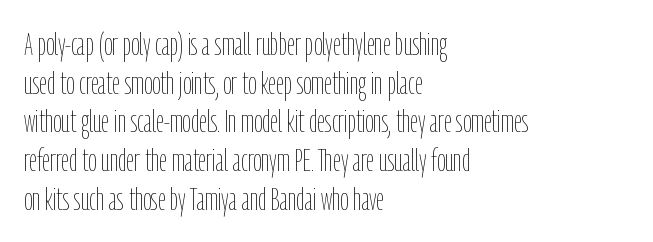
Quick note: underline off. Notice how the passage keeps a crisp vertical edge on the left only. Designer's note — italics off, roman on. The strokes carry an ordinary text weight at most. These lines are rendered in a variable-pitch font.
